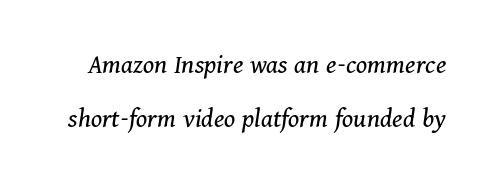
Underline: absent. The space between consecutive lines is lavish. No letter is thick-stroked: the sample isn't bold. To sum up the face: it has serifs.
